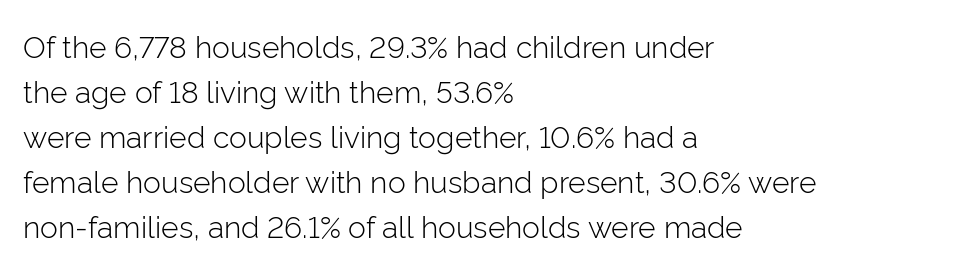
{"serif": "no", "italic": "no", "bold": "no", "weight": "light", "width": "normal", "stroke_contrast": "low", "x_height": "medium", "monospaced": "no", "underline": "no", "align": "left", "line_spacing": "normal", "line_spacing_ratio": 1.5, "letter_spacing": "normal", "letter_spacing_em": 0.0, "glyph_px": 30}
